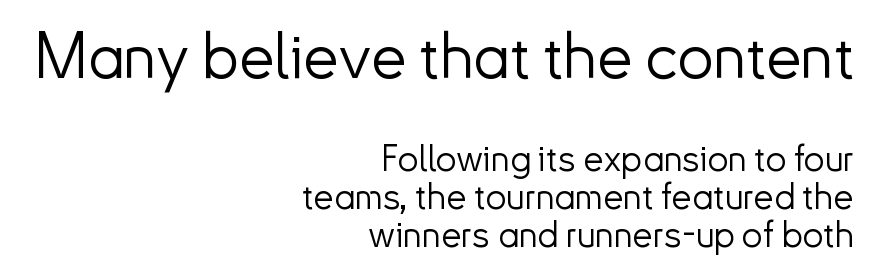
The image shows 64 px light sans-serif type, upright; set right-aligned, tight line spacing (1.03x), normal letter spacing, not underlined; the first (top) block is 1.73x larger; low stroke contrast and a small x-height.
